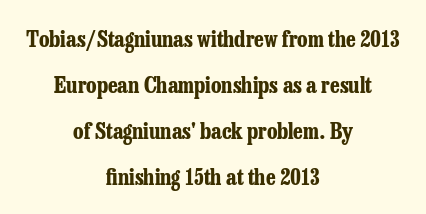
Q: Is the text bold? A: Yes.
Q: Is the text italic (slanted)? A: No, it is upright.
Q: Is the text underlined? A: No.
Q: How is the paragraph aligned? A: Centered.
Q: Is the spacing between letters normal or unusually wide? A: Normal.
Q: Is the spacing between lines tight, normal or loose? A: Loose.
